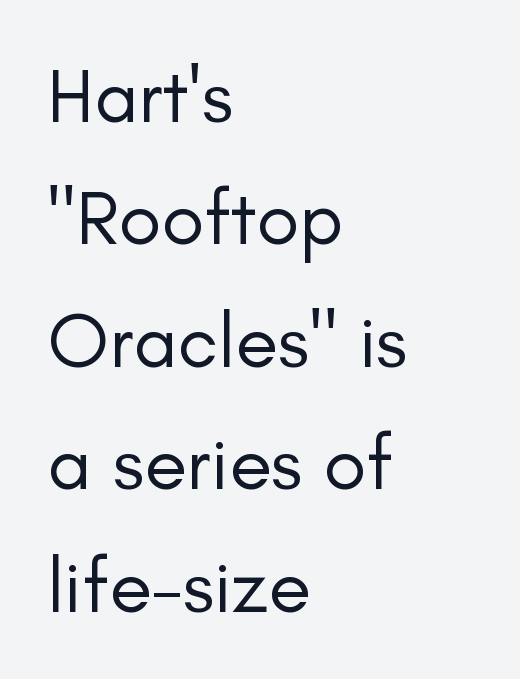
{"serif": "no", "italic": "no", "bold": "no", "weight": "regular", "width": "normal", "stroke_contrast": "low", "x_height": "small", "monospaced": "no", "underline": "no", "align": "left", "line_spacing": "normal", "line_spacing_ratio": 1.57, "letter_spacing": "normal", "letter_spacing_em": 0.0, "glyph_px": 78}
